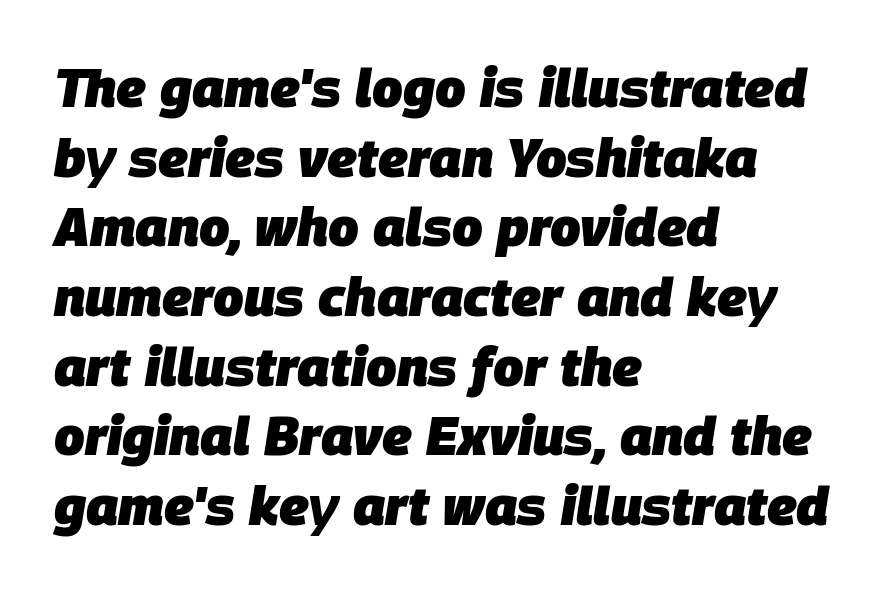
The image shows 54 px heavy type, italic (leaning right); set left-aligned, normal line spacing (1.29x), normal letter spacing, not underlined; low stroke contrast and a large x-height.
